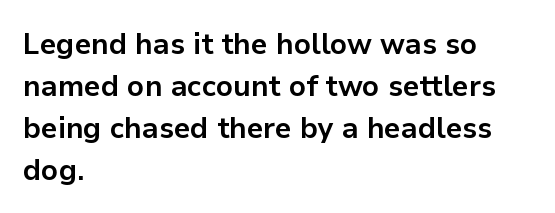
The image shows 29 px bold sans-serif type, upright; set left-aligned, normal line spacing (1.45x), normal letter spacing, not underlined; low stroke contrast and a medium x-height.
